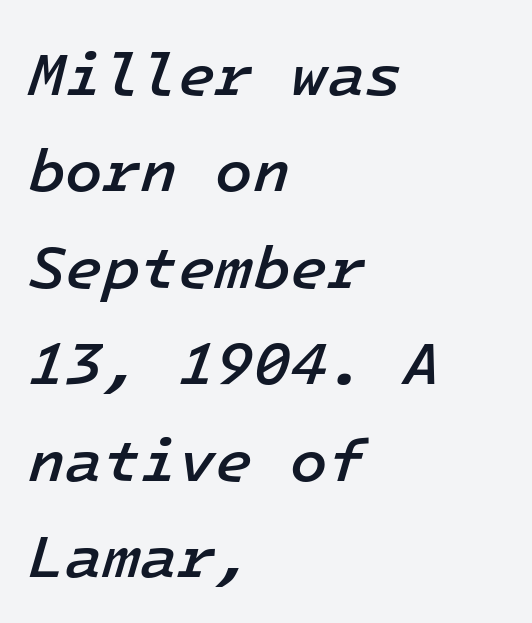
The image shows 61 px semibold type, italic (leaning right), monospaced; set left-aligned, normal line spacing (1.58x), normal letter spacing, not underlined; low stroke contrast and a medium x-height.
